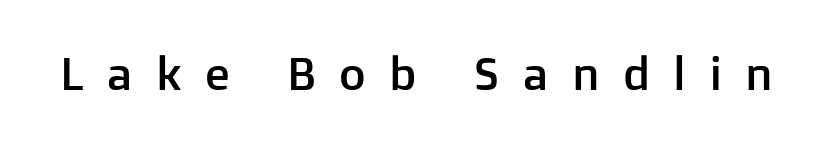
Q: Is the text italic (slanted)? A: No, it is upright.
Q: Is the typeface a serif or a sans-serif typeface? A: Sans-serif.
Q: Is the text underlined? A: No.
Q: Is the spacing between letters normal or unusually wide? A: Unusually wide.
Q: Width (condensed, normal, or wide)? A: Normal.
Q: Stroke contrast? A: Low.
Q: x-height? A: Medium.
Q: Monospaced? A: No.
